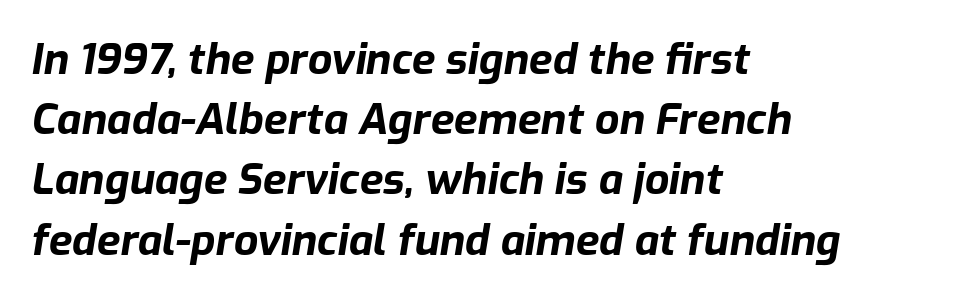
{"italic": "yes", "lean": "right", "slant_degrees": 9, "bold": "yes", "weight": "bold", "width": "normal", "stroke_contrast": "low", "x_height": "medium", "monospaced": "no", "underline": "no", "align": "left", "line_spacing": "normal", "line_spacing_ratio": 1.4, "letter_spacing": "normal", "letter_spacing_em": 0.0, "glyph_px": 43}
